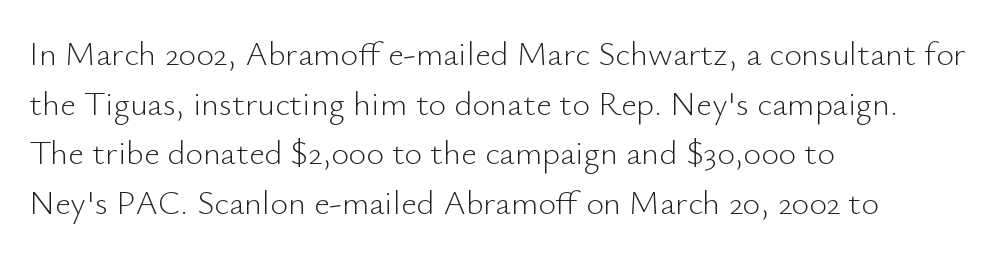
{"serif": "no", "italic": "no", "bold": "no", "weight": "light", "width": "normal", "stroke_contrast": "low", "x_height": "small", "monospaced": "no", "underline": "no", "align": "left", "line_spacing": "normal", "line_spacing_ratio": 1.46, "letter_spacing": "normal", "letter_spacing_em": 0.0, "glyph_px": 34}
